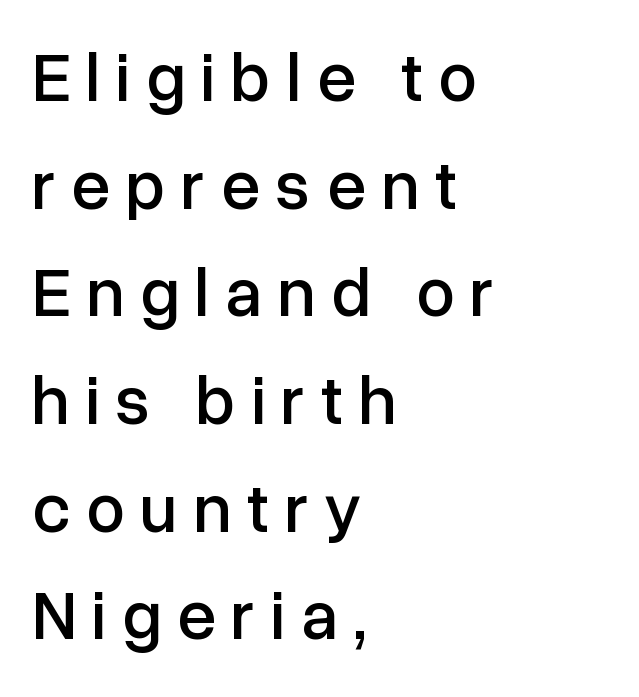
Decoration check: the copy has no underline. The tracking reads as deliberately expanded to a designer's eye. Are there feet on the stems? There aren't — it's a sans. Looks like regular typesetting: each glyph gets only the width it needs.
